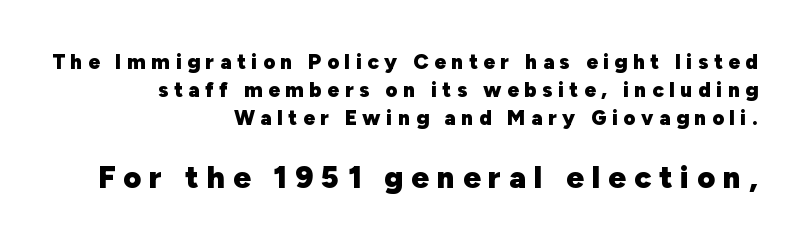
Q: Is the text bold? A: Yes.
Q: Is the text italic (slanted)? A: No, it is upright.
Q: Is the typeface a serif or a sans-serif typeface? A: Sans-serif.
Q: Is the text underlined? A: No.
Q: How is the paragraph aligned? A: Right-aligned.
Q: Is the spacing between letters normal or unusually wide? A: Unusually wide.
Q: Is the spacing between lines tight, normal or loose? A: Normal.
Q: Which block of text is set in a larger size, the first (top) or the second (bottom)? A: The second (bottom) one.
Q: Width (condensed, normal, or wide)? A: Normal.
Q: Stroke contrast? A: Low.
Q: x-height? A: Medium.
Q: Monospaced? A: No.
